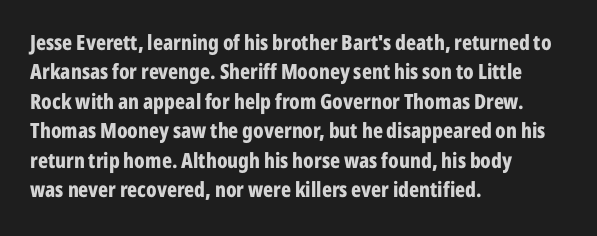
The image shows 21 px bold type, upright; set left-aligned, normal line spacing (1.4x), normal letter spacing, not underlined.
